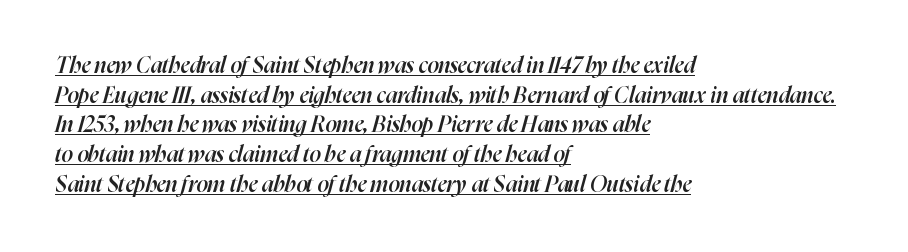
{"italic": "yes", "lean": "right", "slant_degrees": 16, "bold": "semi", "underline": "yes", "align": "left", "line_spacing": "normal", "line_spacing_ratio": 1.35, "letter_spacing": "normal", "letter_spacing_em": 0.0, "glyph_px": 22}
